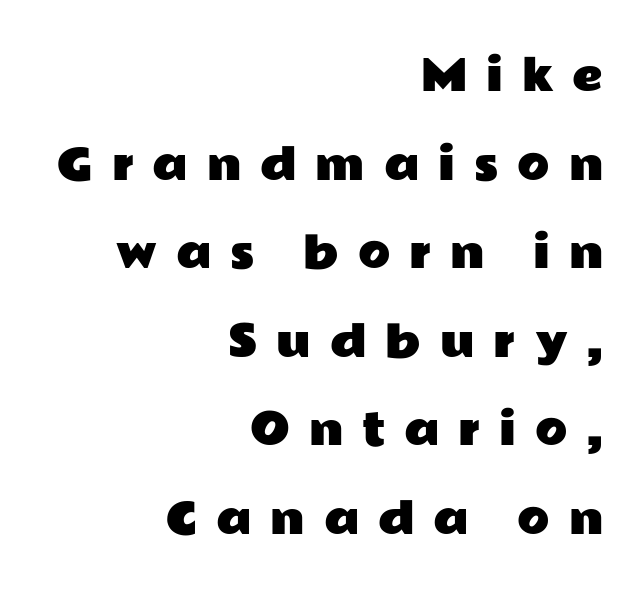
The image shows 42 px wide sans-serif type, upright; set right-aligned, loose line spacing (2.11x), unusually wide letter spacing (+0.45 em), not underlined; low stroke contrast and a medium x-height.
